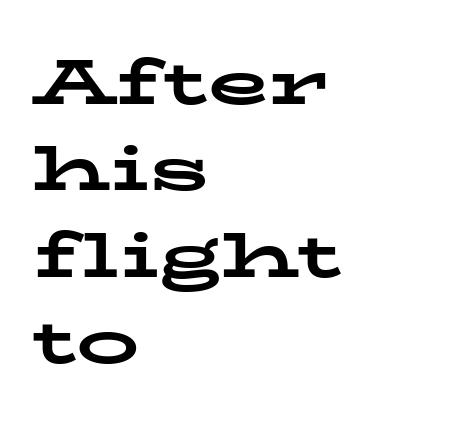
{"serif": "yes", "italic": "no", "bold": "yes", "weight": "bold", "width": "wide", "stroke_contrast": "low", "x_height": "medium", "monospaced": "no", "underline": "no", "align": "left", "line_spacing": "normal", "line_spacing_ratio": 1.37, "letter_spacing": "normal", "letter_spacing_em": 0.0, "glyph_px": 63}
